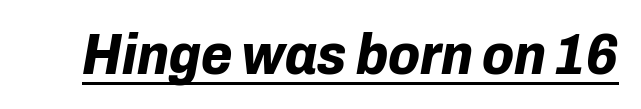
The image shows 57 px bold type, italic (leaning right); set normal letter spacing, underlined; low stroke contrast and a medium x-height.
